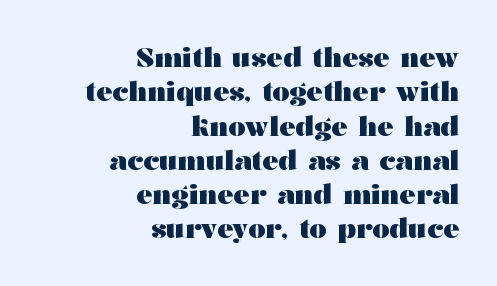
Q: Is the text bold? A: Yes.
Q: Is the text italic (slanted)? A: No, it is upright.
Q: Is the text underlined? A: No.
Q: How is the paragraph aligned? A: Right-aligned.
Q: Is the spacing between letters normal or unusually wide? A: Normal.
Q: Is the spacing between lines tight, normal or loose? A: Normal.
